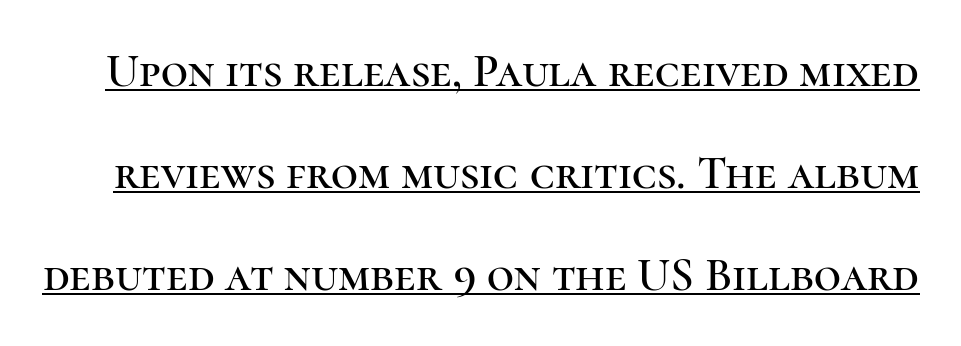
Q: Is the text italic (slanted)? A: No, it is upright.
Q: Is the typeface a serif or a sans-serif typeface? A: Serif.
Q: Is the text underlined? A: Yes.
Q: Is the spacing between letters normal or unusually wide? A: Normal.
Q: Is the spacing between lines tight, normal or loose? A: Loose.
Q: Width (condensed, normal, or wide)? A: Normal.
Q: Stroke contrast? A: High.
Q: x-height? A: Medium.
Q: Monospaced? A: No.
